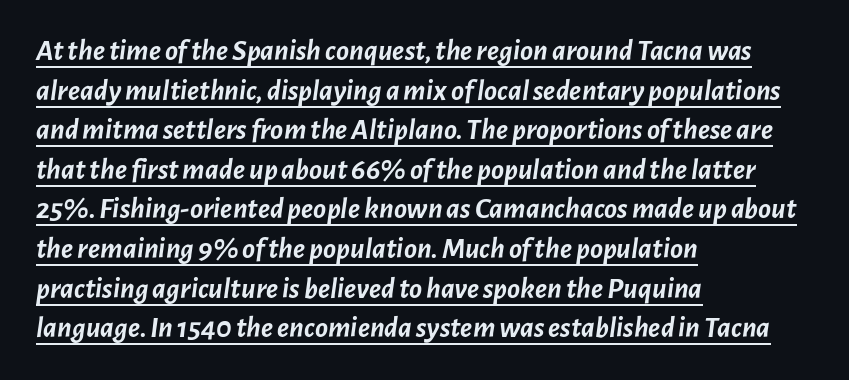
The passage shown is emphatically bold. Line beginnings align vertically; line endings do not. Short note: letters normally spaced. These lines are rendered in a variable-pitch font. How would I describe the line gaps? Plain and ordinary. The face used here has a pronounced slope to its letters.
